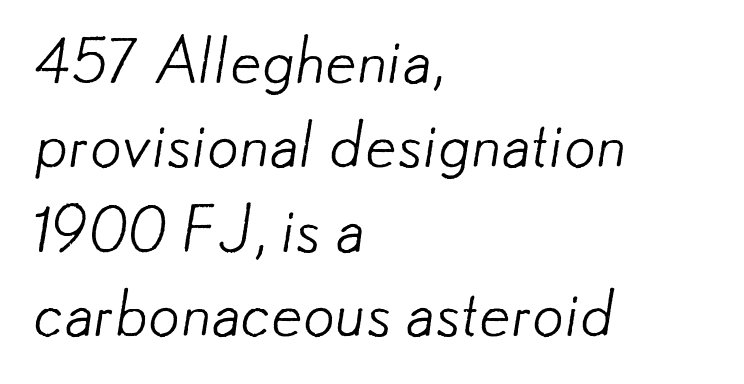
In terms of letterspacing, this is plain default setting. Underlining? Definitely not there. Varying glyph widths throughout — classic text-font behaviour. Does the copy run flush right? No — it runs flush left. Interline gaps are of average width in this sample. Classification — sans serif.
